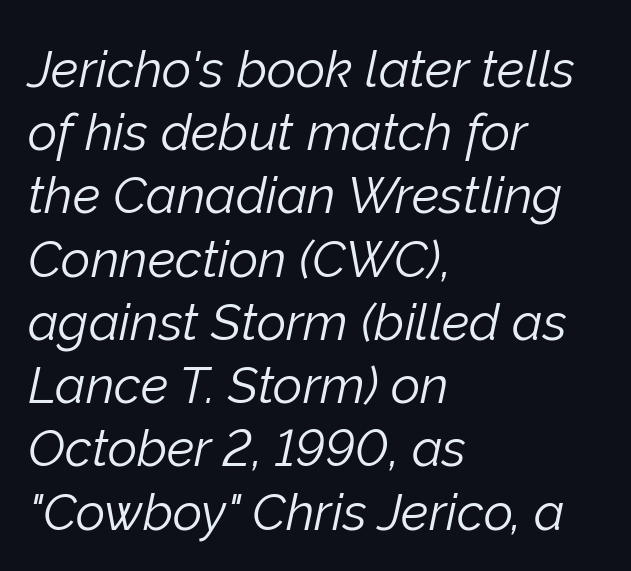
{"italic": "yes", "lean": "right", "slant_degrees": 12, "bold": "no", "weight": "light", "width": "normal", "stroke_contrast": "low", "x_height": "medium", "monospaced": "no", "underline": "no", "align": "left", "line_spacing_ratio": 1.24, "letter_spacing": "normal", "letter_spacing_em": 0.0, "glyph_px": 51}
